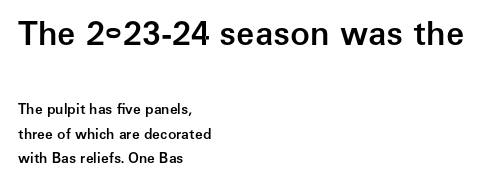
Character size in the leading block exceeds that of the trailing block. The rendering uses natural spacing where letterforms have individual widths. Classification — sans serif. The font is running at a semibold setting, under full bold.
